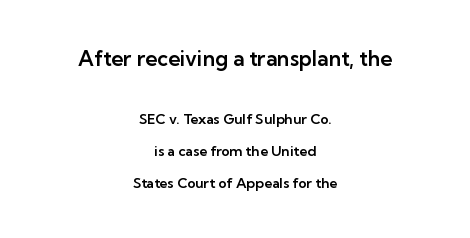
The image shows 21 px text type, upright; set centered, loose line spacing (2.3x), normal letter spacing, not underlined; the first (top) block is 1.5x larger.
